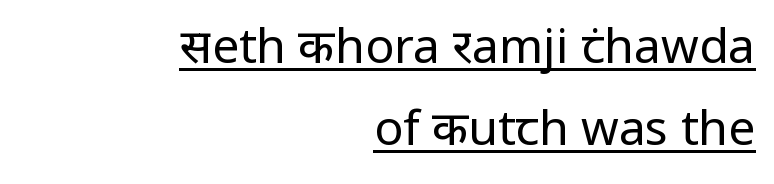
The image shows 48 px regular-weight sans-serif type, upright; set right-aligned, normal line spacing (1.7x), normal letter spacing, underlined; low stroke contrast and a medium x-height.
